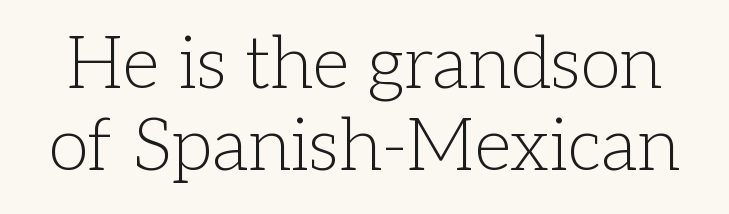
Note: serifs present on the glyphs. The face looks like a standard text weight, possibly lighter. Posture: vertical. Proportional: the letters do not fall into vertical columns. Line spacing here is tight. The strip under each line holds only bare page.
